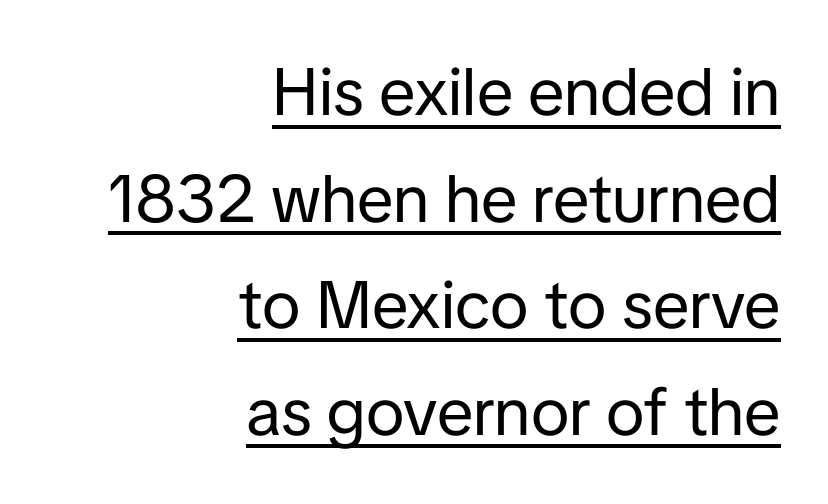
Q: Is the text bold? A: No.
Q: Is the text italic (slanted)? A: No, it is upright.
Q: Is the typeface a serif or a sans-serif typeface? A: Sans-serif.
Q: Is the text underlined? A: Yes.
Q: How is the paragraph aligned? A: Right-aligned.
Q: Is the spacing between letters normal or unusually wide? A: Normal.
Q: Is the spacing between lines tight, normal or loose? A: Normal.
Q: Width (condensed, normal, or wide)? A: Normal.
Q: Stroke contrast? A: Low.
Q: x-height? A: Medium.
Q: Monospaced? A: No.
